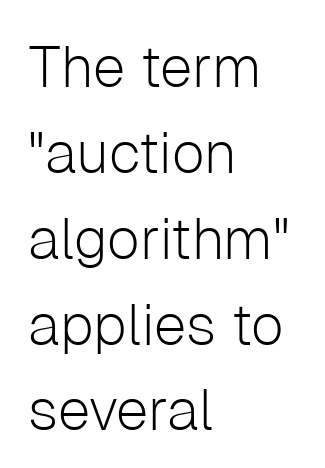
Q: Is the text bold? A: No.
Q: Is the text italic (slanted)? A: No, it is upright.
Q: Is the typeface a serif or a sans-serif typeface? A: Sans-serif.
Q: Is the text underlined? A: No.
Q: How is the paragraph aligned? A: Left-aligned.
Q: Is the spacing between letters normal or unusually wide? A: Normal.
Q: Is the spacing between lines tight, normal or loose? A: Normal.
Q: Width (condensed, normal, or wide)? A: Normal.
Q: Stroke contrast? A: Low.
Q: x-height? A: Medium.
Q: Monospaced? A: No.
